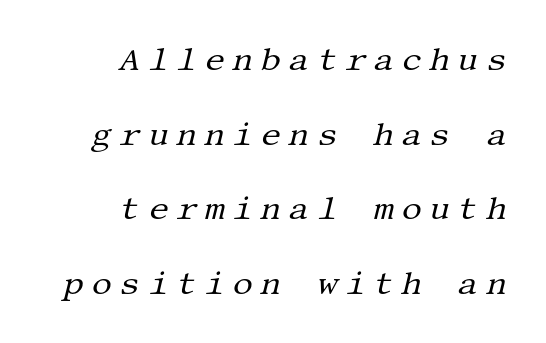
{"serif": "yes", "italic": "yes", "lean": "right", "slant_degrees": 13, "bold": "no", "weight": "regular", "width": "normal", "stroke_contrast": "medium", "x_height": "large", "underline": "no", "align": "right", "line_spacing": "loose", "line_spacing_ratio": 2.33, "letter_spacing": "wide", "letter_spacing_em": 0.24, "glyph_px": 32}
